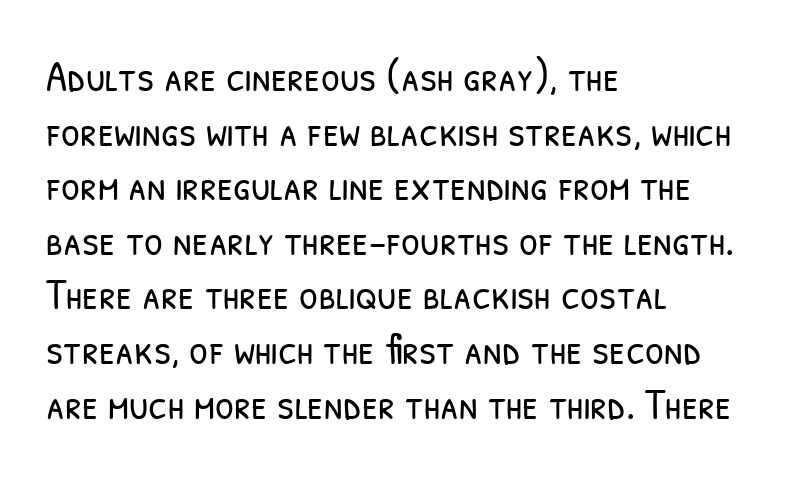
The designer went with a sans here, leaving each stem footless. Character widths vary here, with narrow letters taking less room than wide ones. Any mark beneath the type? The region is blank. Bold? No — there's no thickening of the strokes.
